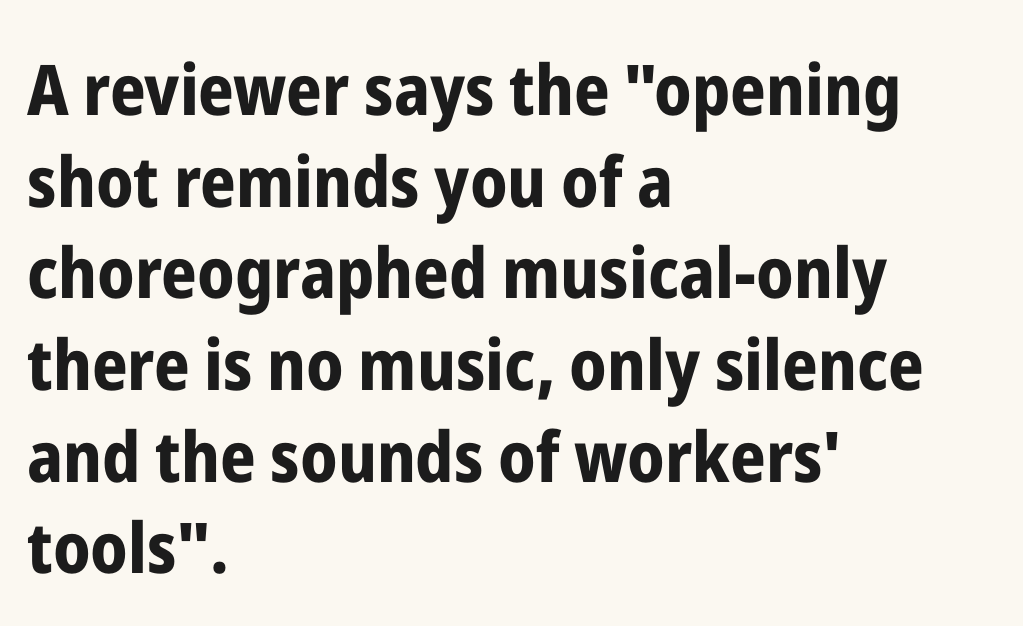
Q: Is the text bold? A: Yes.
Q: Is the text italic (slanted)? A: No, it is upright.
Q: Is the typeface a serif or a sans-serif typeface? A: Sans-serif.
Q: Is the text underlined? A: No.
Q: How is the paragraph aligned? A: Left-aligned.
Q: Is the spacing between letters normal or unusually wide? A: Normal.
Q: Is the spacing between lines tight, normal or loose? A: Normal.
Q: Width (condensed, normal, or wide)? A: Condensed.
Q: Stroke contrast? A: Low.
Q: x-height? A: Medium.
Q: Monospaced? A: No.
